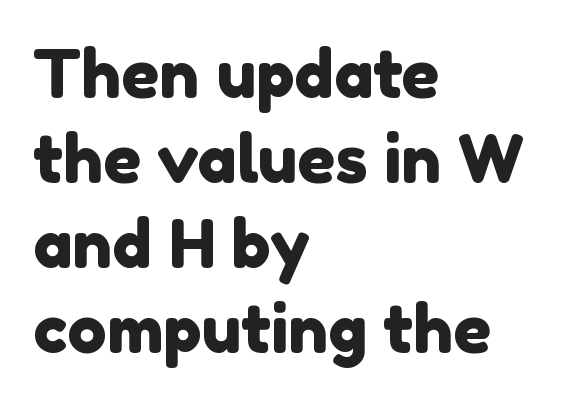
Reading down the block, your eye returns to a fixed left position each line. Baseline-to-baseline distance is the conventional proportion of letter height. Type style note: lacks serifs. The space directly below the letters is spotless.
